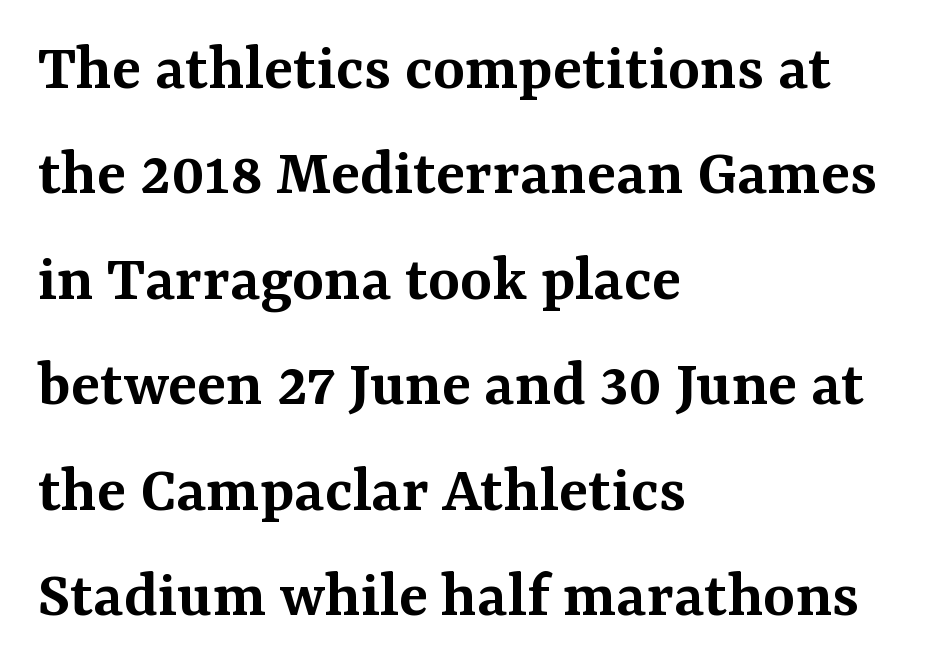
{"serif": "yes", "italic": "no", "bold": "semi", "weight": "semibold", "width": "normal", "stroke_contrast": "medium", "x_height": "medium", "monospaced": "no", "underline": "no", "align": "left", "line_spacing": "normal", "line_spacing_ratio": 1.55, "letter_spacing": "normal", "letter_spacing_em": 0.0, "glyph_px": 68}
